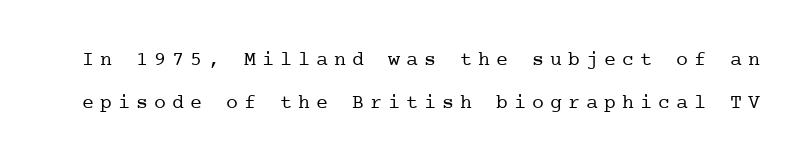
Upright lettering throughout. Has an underline been added? It has not. Is the stroke heavy? The answer is a plain regular-or-lighter. These lines stand farther apart than default settings would place them.
